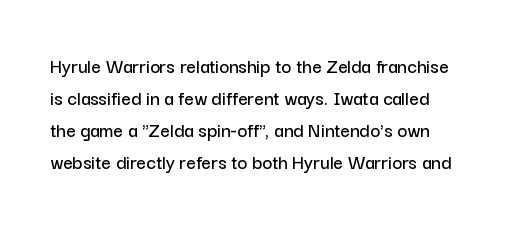
The string is rendered with underlining switched off. The gaps between neighbouring characters are ordinary and unremarkable. Each new line begins a customary step beneath the previous one. Every stem runs plumb, perpendicular to the baseline.
